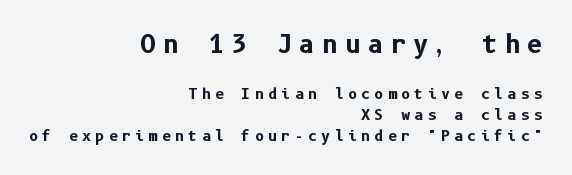
A bare baseline throughout the passage. As a designer I'd log this as weight 700, bold. These two chunks differ in scale, with the top chunk taking the larger measure. In CSS terms this would be text-align: right. Every stem runs plumb, perpendicular to the baseline.
